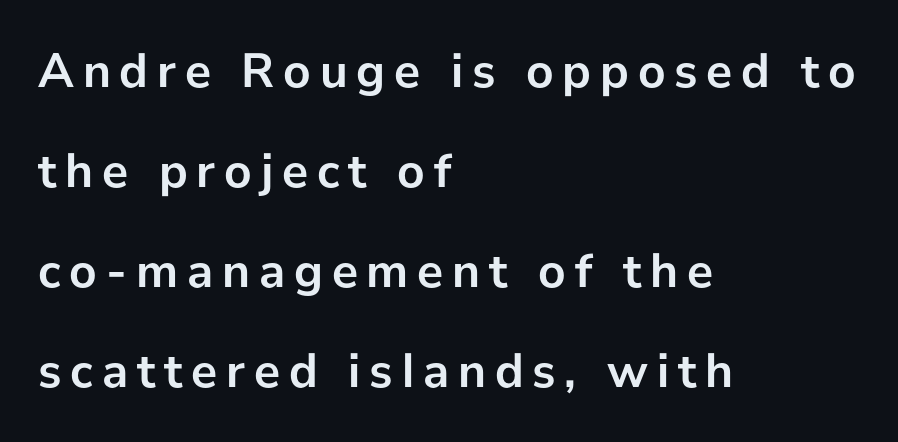
{"serif": "no", "italic": "no", "bold": "yes", "weight": "semibold", "width": "normal", "stroke_contrast": "low", "x_height": "medium", "monospaced": "no", "underline": "no", "align": "left", "line_spacing": "loose", "line_spacing_ratio": 2.04, "glyph_px": 49}
